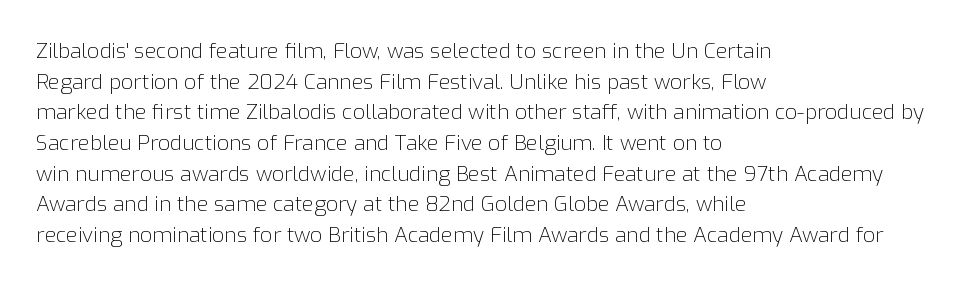
The strip under each line holds only bare page. The lines in this sample share a left origin and differ only in where they stop. The block of text has a typical density, with ordinary space between rows. A typesetter would call this zero additional tracking. Each stroke keeps to a modest, everyday thickness or less. Style check: upright.
